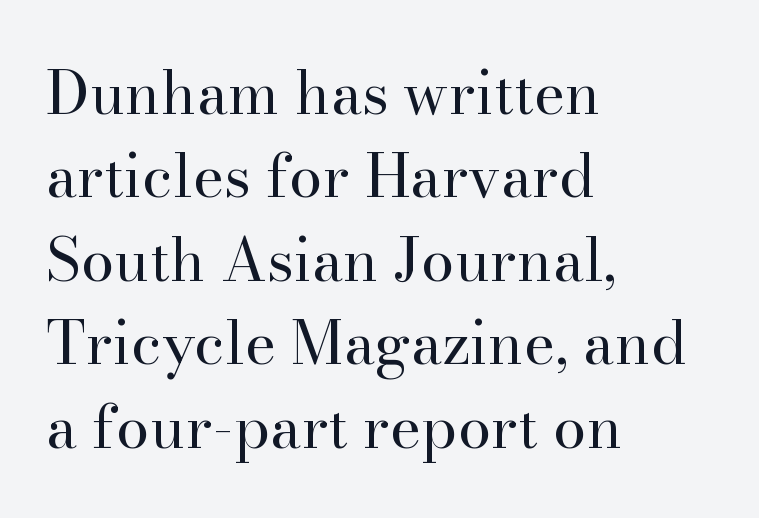
{"serif": "yes", "italic": "no", "bold": "no", "weight": "regular", "width": "normal", "stroke_contrast": "high", "x_height": "small", "monospaced": "no", "underline": "no", "align": "left", "line_spacing": "normal", "line_spacing_ratio": 1.39, "letter_spacing": "normal", "letter_spacing_em": 0.0, "glyph_px": 60}
